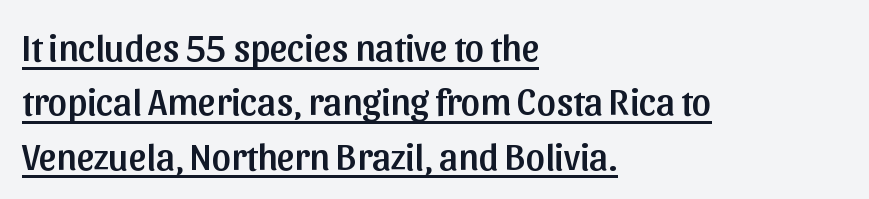
Q: Is the text italic (slanted)? A: No, it is upright.
Q: Is the typeface a serif or a sans-serif typeface? A: Sans-serif.
Q: Is the text underlined? A: Yes.
Q: How is the paragraph aligned? A: Left-aligned.
Q: Is the spacing between letters normal or unusually wide? A: Normal.
Q: Is the spacing between lines tight, normal or loose? A: Normal.
Q: Width (condensed, normal, or wide)? A: Normal.
Q: Stroke contrast? A: Low.
Q: x-height? A: Medium.
Q: Monospaced? A: No.
